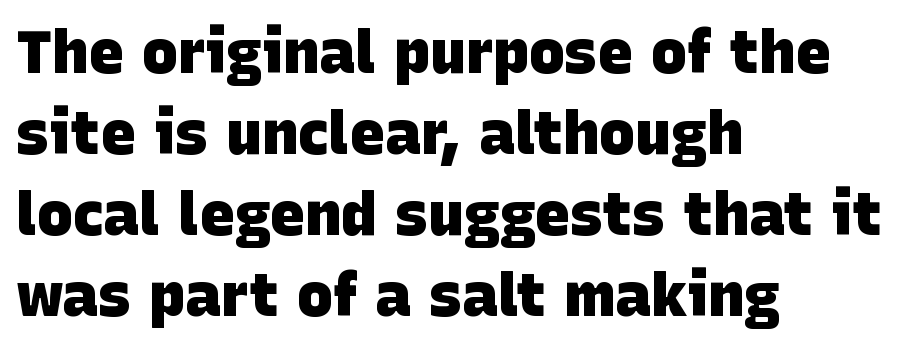
{"serif": "no", "bold": "yes", "weight": "heavy", "width": "normal", "stroke_contrast": "low", "x_height": "large", "monospaced": "no", "underline": "no", "align": "left", "line_spacing": "normal", "line_spacing_ratio": 1.35, "letter_spacing": "normal", "letter_spacing_em": 0.0, "glyph_px": 60}
